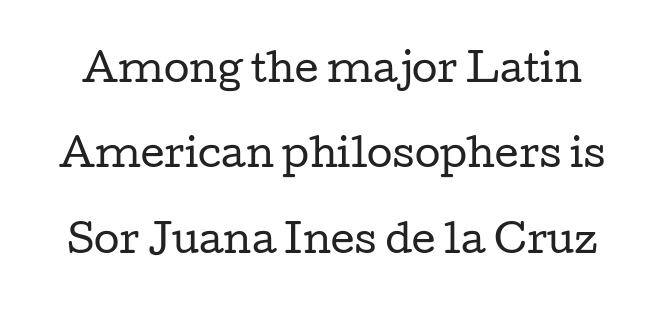
{"serif": "yes", "italic": "no", "bold": "no", "weight": "regular", "width": "wide", "stroke_contrast": "low", "x_height": "medium", "monospaced": "no", "underline": "no", "line_spacing": "loose", "line_spacing_ratio": 2.31, "letter_spacing": "normal", "letter_spacing_em": 0.0, "glyph_px": 37}
